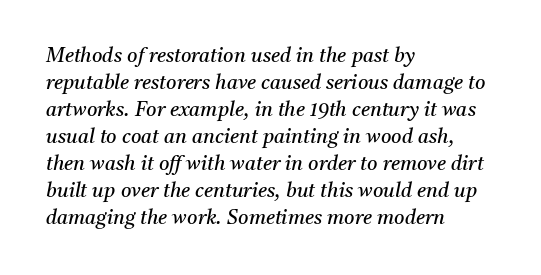
The image shows 20 px text type, italic (leaning right); set left-aligned, normal line spacing (1.35x), normal letter spacing, not underlined.
